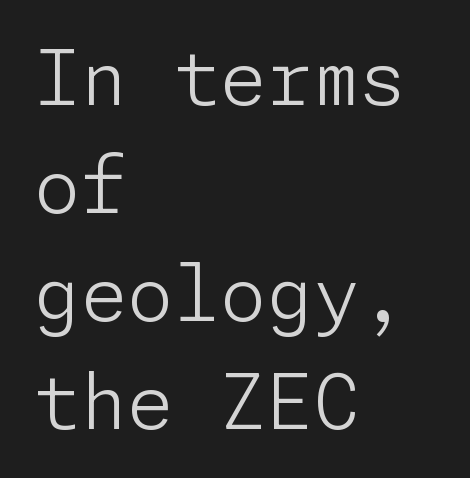
{"serif": "no", "italic": "no", "bold": "no", "weight": "light", "width": "normal", "stroke_contrast": "low", "x_height": "medium", "underline": "no", "align": "left", "line_spacing": "normal", "line_spacing_ratio": 1.44, "letter_spacing": "normal", "letter_spacing_em": 0.0, "glyph_px": 75}
